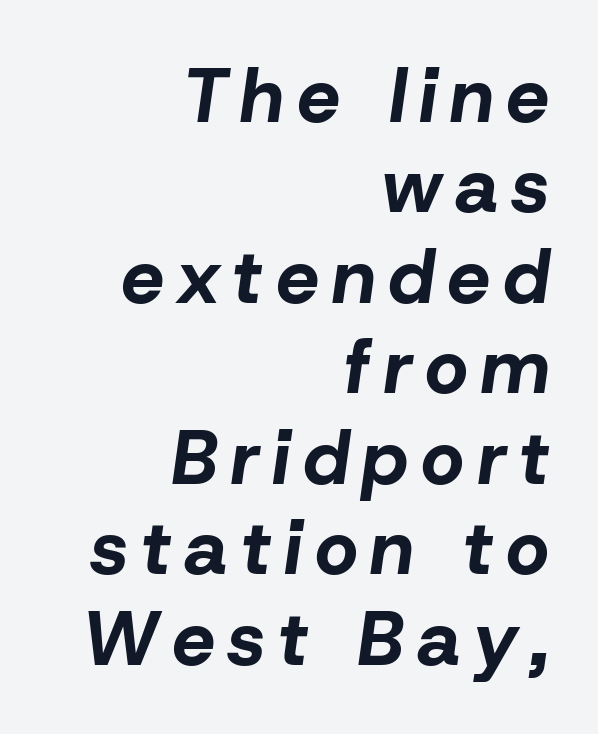
{"italic": "yes", "lean": "right", "slant_degrees": 8, "bold": "yes", "weight": "bold", "width": "normal", "stroke_contrast": "low", "x_height": "medium", "monospaced": "no", "underline": "no", "align": "right", "line_spacing_ratio": 1.19, "glyph_px": 76}
